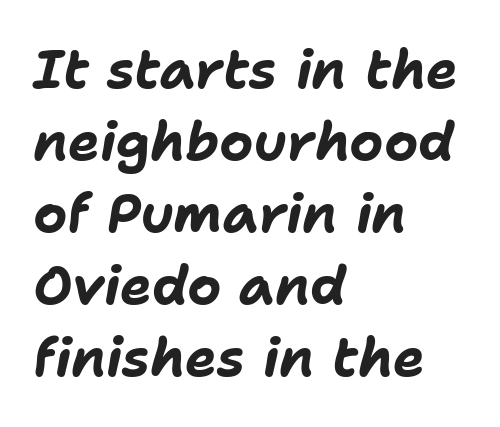
The image shows 53 px bold type, italic (leaning right); set left-aligned, normal line spacing (1.36x), normal letter spacing, not underlined; low stroke contrast and a medium x-height.
